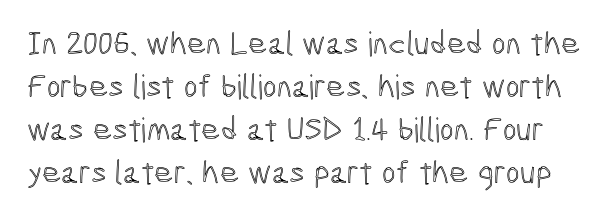
Q: Is the text italic (slanted)? A: No, it is upright.
Q: Is the text underlined? A: No.
Q: Is the spacing between letters normal or unusually wide? A: Normal.
Q: Is the spacing between lines tight, normal or loose? A: Normal.
Q: Width (condensed, normal, or wide)? A: Condensed.
Q: x-height? A: Medium.
Q: Monospaced? A: No.
